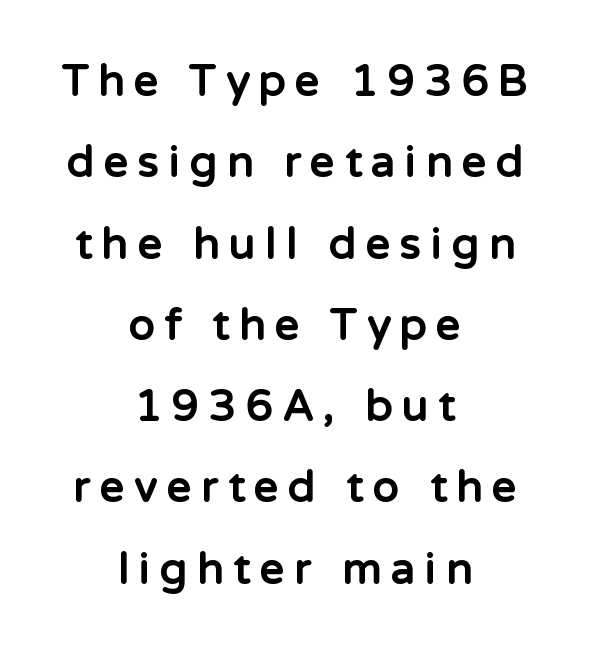
{"serif": "no", "italic": "no", "bold": "yes", "weight": "bold", "width": "normal", "stroke_contrast": "low", "x_height": "medium", "monospaced": "no", "underline": "no", "align": "center", "line_spacing_ratio": 1.89, "letter_spacing": "wide", "letter_spacing_em": 0.23, "glyph_px": 43}
